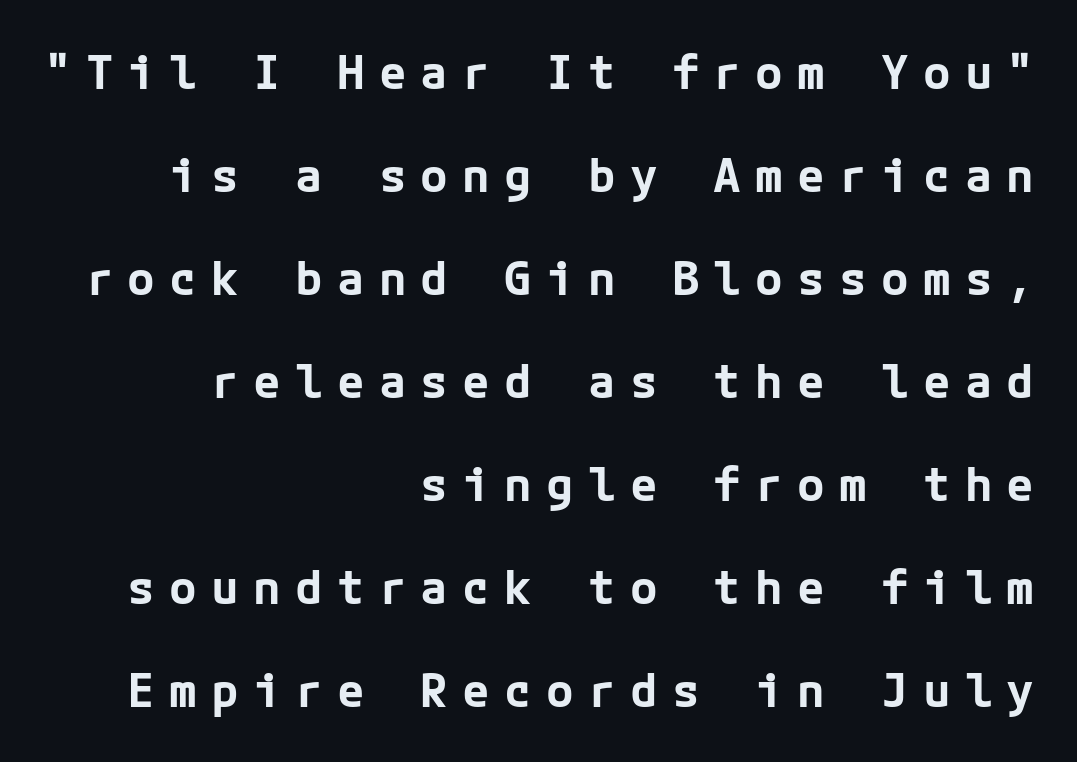
The image shows 46 px bold sans-serif type, upright; set right-aligned, loose line spacing (2.24x), unusually wide letter spacing (+0.31 em), not underlined; low stroke contrast and a medium x-height.
